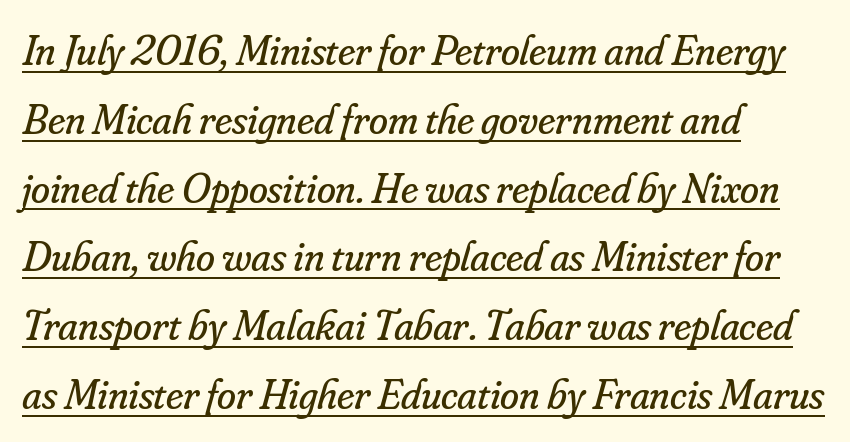
The typography opts for an oblique posture over an upright one. Notice how a bar underscores the lettering throughout. The horizontal fit of the characters is conventional and even. Normally led — the rows are evenly, conventionally spaced. The cut favours lightness, reaching ordinary text weight at its darkest.
